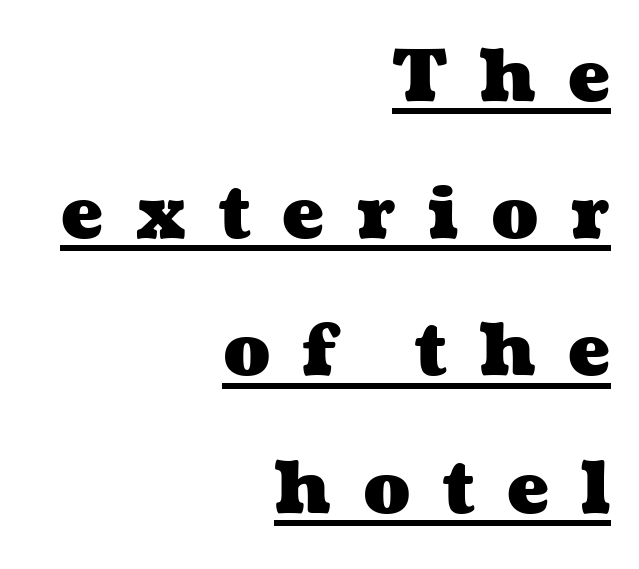
{"bold": "yes", "weight": "heavy", "width": "wide", "stroke_contrast": "medium", "x_height": "medium", "monospaced": "no", "underline": "yes", "align": "right", "line_spacing": "loose", "line_spacing_ratio": 1.96, "letter_spacing": "wide", "letter_spacing_em": 0.46, "glyph_px": 70}
